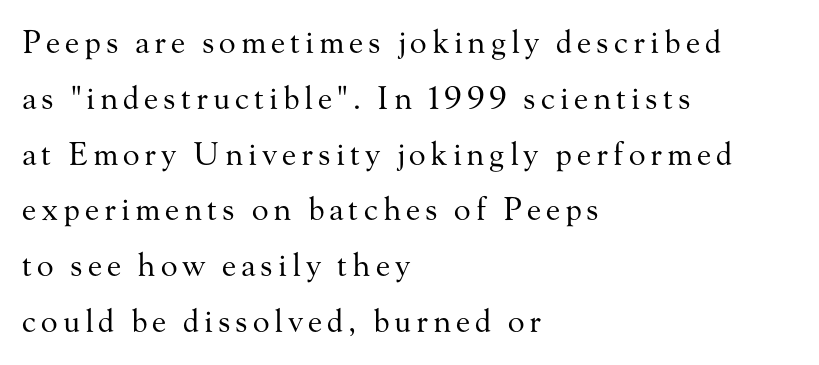
The image shows 31 px regular-weight serif type, upright; set left-aligned, line spacing 1.8x, not underlined; medium stroke contrast and a small x-height.
